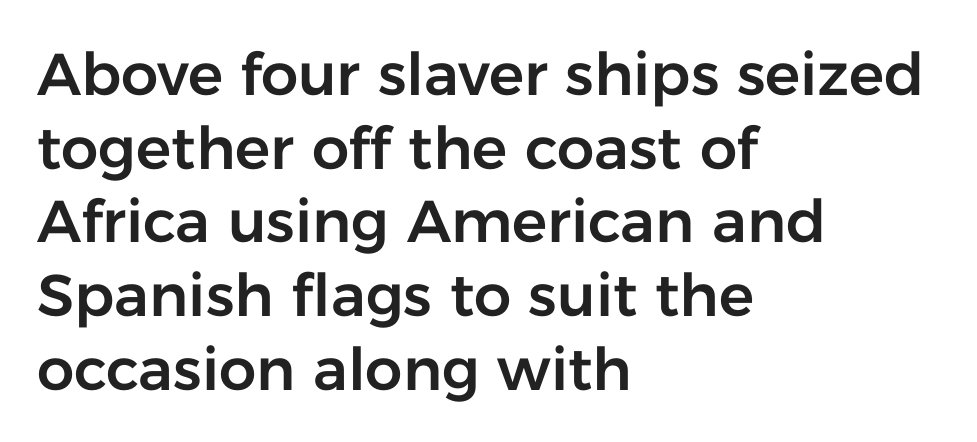
The image shows 59 px sans-serif type, upright; set left-aligned, normal line spacing (1.25x), normal letter spacing, not underlined; low stroke contrast and a medium x-height.
